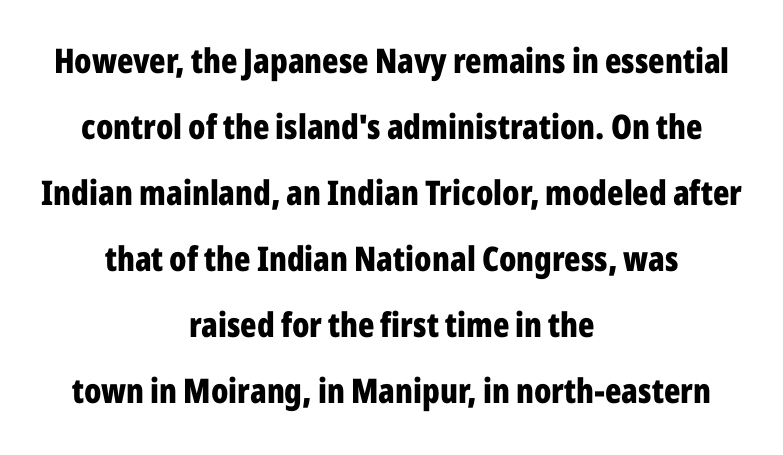
Q: Is the text bold? A: Yes.
Q: Is the text italic (slanted)? A: No, it is upright.
Q: Is the typeface a serif or a sans-serif typeface? A: Sans-serif.
Q: Is the text underlined? A: No.
Q: How is the paragraph aligned? A: Centered.
Q: Is the spacing between letters normal or unusually wide? A: Normal.
Q: Is the spacing between lines tight, normal or loose? A: Loose.
Q: Width (condensed, normal, or wide)? A: Condensed.
Q: Stroke contrast? A: Low.
Q: x-height? A: Medium.
Q: Monospaced? A: No.
